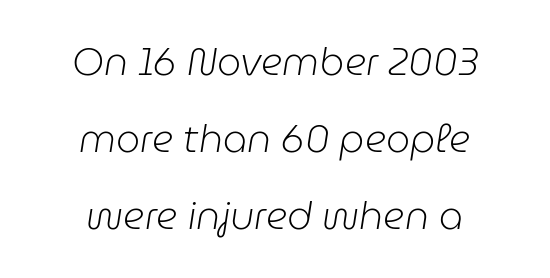
{"italic": "yes", "lean": "right", "slant_degrees": 9, "bold": "no", "weight": "light", "width": "normal", "stroke_contrast": "low", "x_height": "medium", "monospaced": "no", "underline": "no", "align": "center", "line_spacing": "loose", "line_spacing_ratio": 2.03, "letter_spacing": "normal", "letter_spacing_em": 0.0, "glyph_px": 38}
